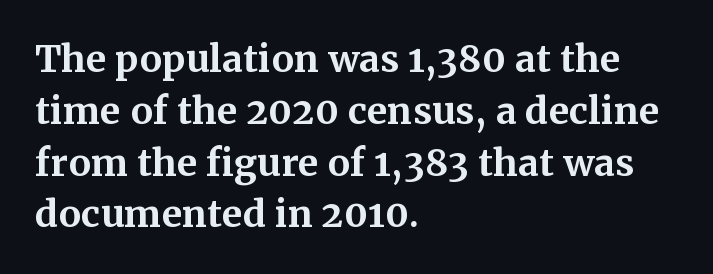
The sample has been set heavy, in full bold. Each letter keeps its own natural width here, so spacing adapts to shape. Line beginnings align vertically; line endings do not. A normal amount of white space separates one row of letters from the next. Ordinary non-slanted type is in use.
